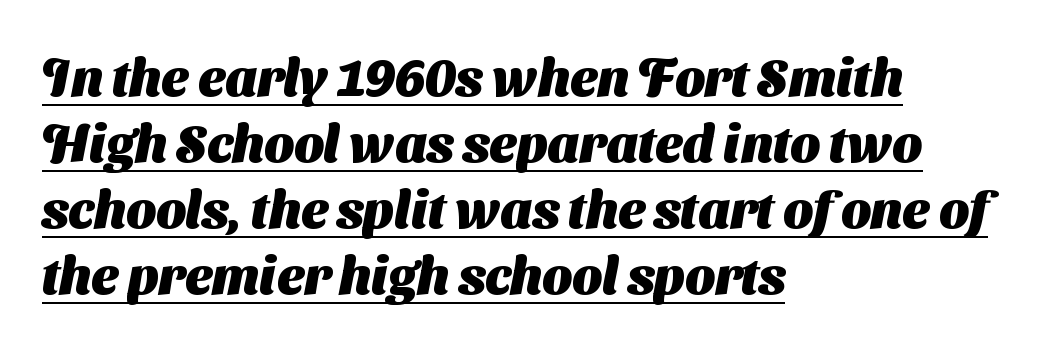
Q: Is the text bold? A: Yes.
Q: Is the typeface a serif or a sans-serif typeface? A: Sans-serif.
Q: Is the text underlined? A: Yes.
Q: How is the paragraph aligned? A: Left-aligned.
Q: Is the spacing between letters normal or unusually wide? A: Normal.
Q: Is the spacing between lines tight, normal or loose? A: Normal.
Q: Width (condensed, normal, or wide)? A: Normal.
Q: Stroke contrast? A: Medium.
Q: x-height? A: Medium.
Q: Monospaced? A: No.
